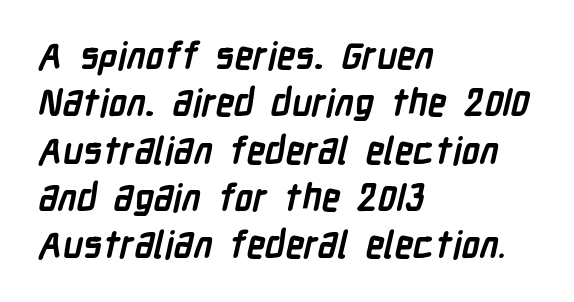
Q: Is the text bold? A: Yes.
Q: Is the typeface a serif or a sans-serif typeface? A: Sans-serif.
Q: Is the text underlined? A: No.
Q: How is the paragraph aligned? A: Left-aligned.
Q: Is the spacing between letters normal or unusually wide? A: Normal.
Q: Is the spacing between lines tight, normal or loose? A: Normal.
Q: Width (condensed, normal, or wide)? A: Condensed.
Q: Stroke contrast? A: Low.
Q: x-height? A: Medium.
Q: Monospaced? A: No.
